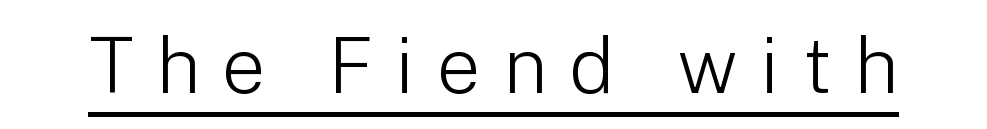
The image shows 78 px light sans-serif type, upright; set unusually wide letter spacing (+0.28 em), underlined; low stroke contrast and a medium x-height.
